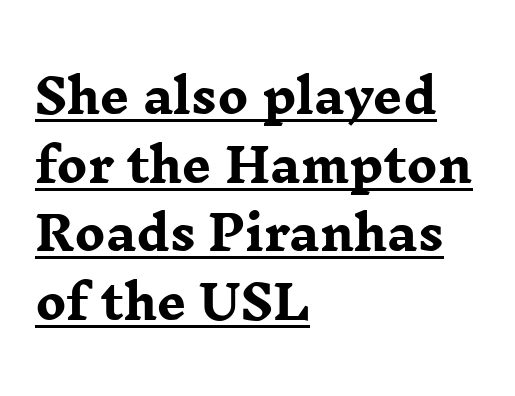
The image shows 46 px heavy, wide serif type, upright; set left-aligned, normal line spacing (1.49x), normal letter spacing, underlined; low stroke contrast and a medium x-height.
